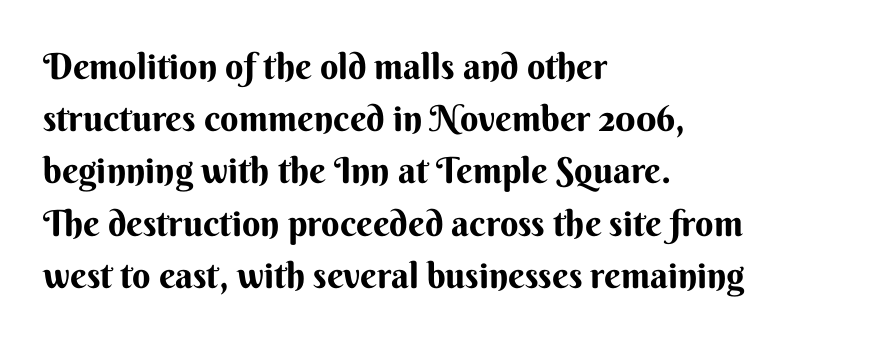
The image shows 36 px bold sans-serif type, upright; set left-aligned, normal line spacing (1.45x), normal letter spacing, not underlined; medium stroke contrast and a small x-height.
